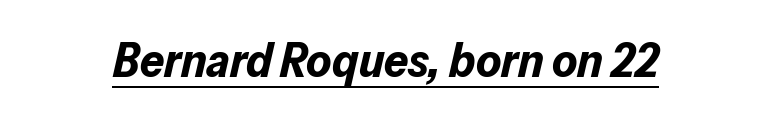
Q: Is the text bold? A: Yes.
Q: Is the text italic (slanted)? A: Yes, it leans right by about 13 degrees.
Q: Is the text underlined? A: Yes.
Q: Is the spacing between letters normal or unusually wide? A: Normal.
Q: Width (condensed, normal, or wide)? A: Normal.
Q: Stroke contrast? A: Low.
Q: x-height? A: Medium.
Q: Monospaced? A: No.
